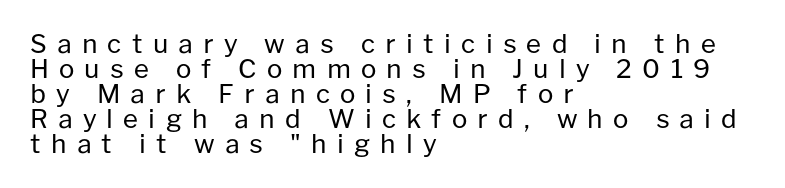
Does extra space separate the letters? Yes, quite a lot of it. Decoration check: the copy has no underline. This reads as an unemphasized weight, regular at the heaviest. Horizontally, the lines are justified to the leading edge only. Posture: straight, roman, zero tilt. The line-height multiplier appears low, near solid setting.
